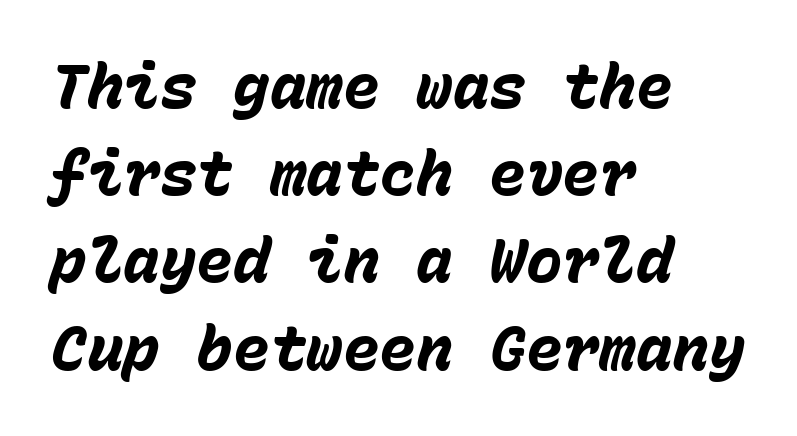
Q: Is the text bold? A: Yes.
Q: Is the text italic (slanted)? A: Yes, it leans right by about 15 degrees.
Q: Is the text underlined? A: No.
Q: How is the paragraph aligned? A: Left-aligned.
Q: Is the spacing between letters normal or unusually wide? A: Normal.
Q: Is the spacing between lines tight, normal or loose? A: Normal.
Q: Width (condensed, normal, or wide)? A: Normal.
Q: Stroke contrast? A: Low.
Q: x-height? A: Medium.
Q: Monospaced? A: Yes.
